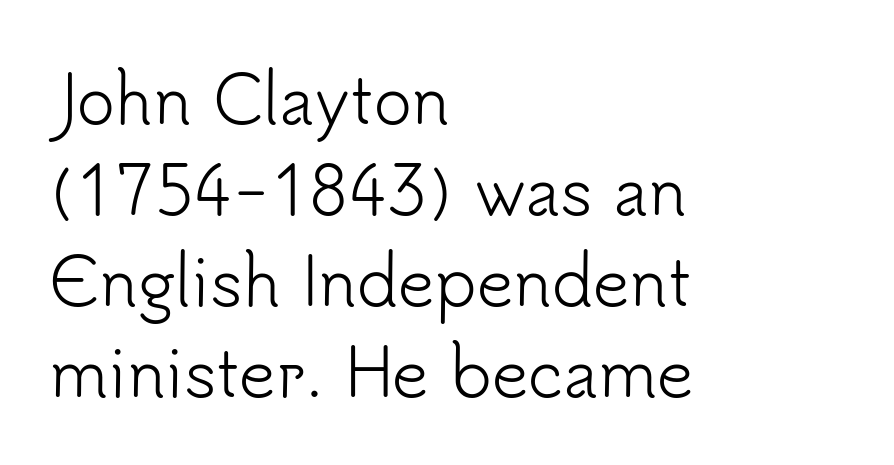
Q: Is the text bold? A: No.
Q: Is the text italic (slanted)? A: No, it is upright.
Q: Is the typeface a serif or a sans-serif typeface? A: Sans-serif.
Q: Is the text underlined? A: No.
Q: How is the paragraph aligned? A: Left-aligned.
Q: Is the spacing between letters normal or unusually wide? A: Normal.
Q: Is the spacing between lines tight, normal or loose? A: Normal.
Q: Width (condensed, normal, or wide)? A: Normal.
Q: Stroke contrast? A: Low.
Q: x-height? A: Small.
Q: Monospaced? A: No.
